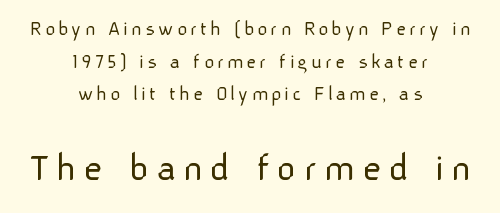
The image shows 42 px light sans-serif type, upright; set centered, normal line spacing (1.55x), not underlined; the second (bottom) block is 2.0x larger; low stroke contrast and a medium x-height.
